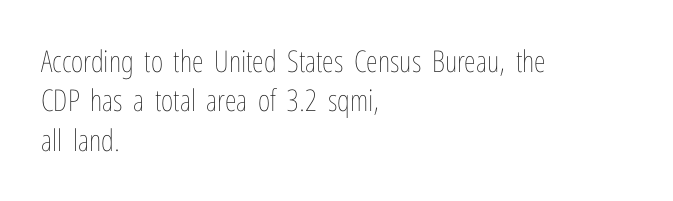
{"italic": "no", "bold": "no", "weight": "thin", "width": "condensed", "stroke_contrast": "low", "x_height": "medium", "monospaced": "no", "underline": "no", "align": "left", "line_spacing": "normal", "line_spacing_ratio": 1.31, "letter_spacing": "normal", "letter_spacing_em": 0.0, "glyph_px": 30}
